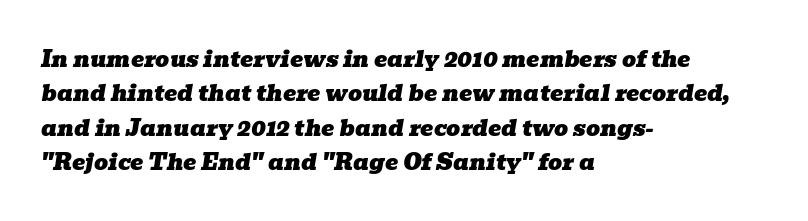
Q: Is the text italic (slanted)? A: Yes, it leans right by about 10 degrees.
Q: Is the text underlined? A: No.
Q: How is the paragraph aligned? A: Left-aligned.
Q: Is the spacing between letters normal or unusually wide? A: Normal.
Q: Is the spacing between lines tight, normal or loose? A: Normal.
